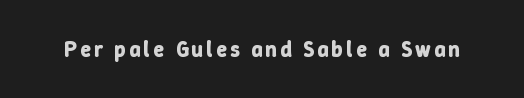
Weight check: bold — yes, fully. Rule under the text: the space is simply empty. Quick note: not italic, upright.
